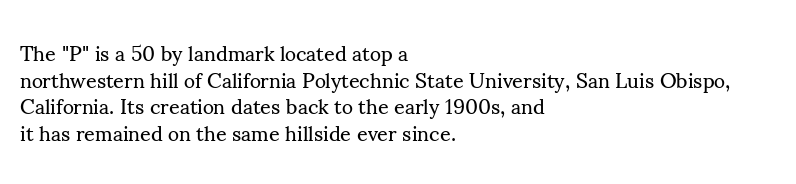
Q: Is the text bold? A: No.
Q: Is the text italic (slanted)? A: No, it is upright.
Q: Is the text underlined? A: No.
Q: How is the paragraph aligned? A: Left-aligned.
Q: Is the spacing between letters normal or unusually wide? A: Normal.
Q: Is the spacing between lines tight, normal or loose? A: Normal.
